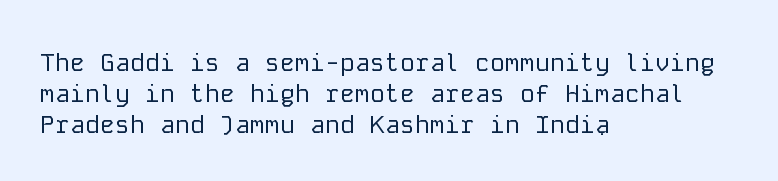
{"italic": "no", "bold": "no", "underline": "no", "align": "left", "line_spacing_ratio": 1.24, "letter_spacing": "normal", "letter_spacing_em": 0.0, "glyph_px": 25}
